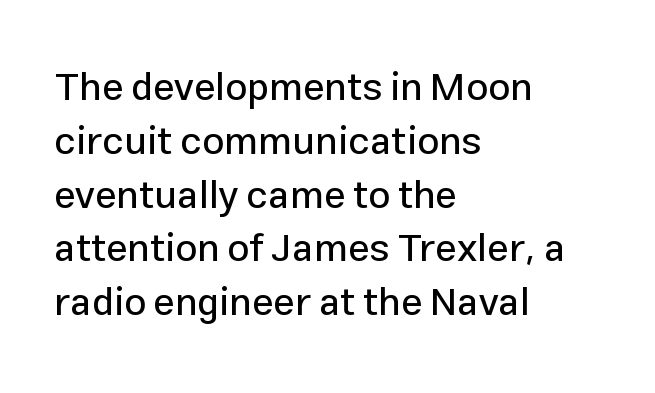
{"serif": "no", "italic": "no", "width": "normal", "stroke_contrast": "low", "x_height": "medium", "monospaced": "no", "underline": "no", "align": "left", "line_spacing": "normal", "line_spacing_ratio": 1.38, "letter_spacing": "normal", "letter_spacing_em": 0.0, "glyph_px": 39}
